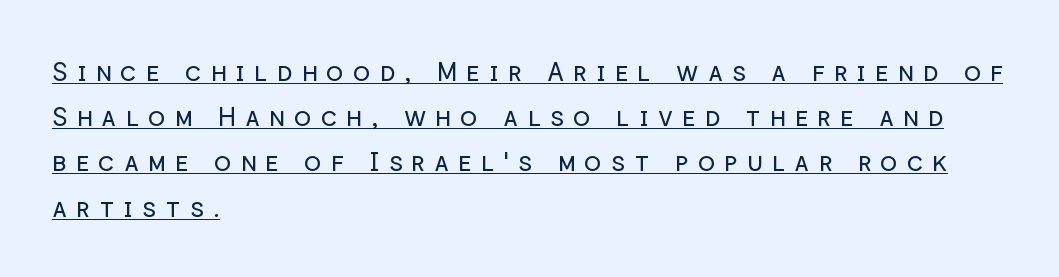
Q: Is the text bold? A: No.
Q: Is the text italic (slanted)? A: No, it is upright.
Q: Is the text underlined? A: Yes.
Q: How is the paragraph aligned? A: Left-aligned.
Q: Is the spacing between letters normal or unusually wide? A: Unusually wide.
